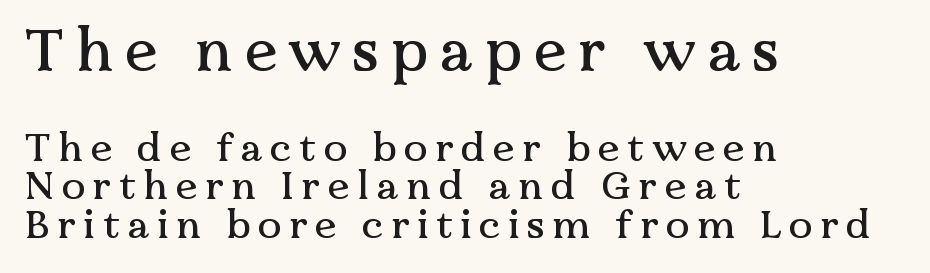
{"serif": "yes", "italic": "no", "width": "normal", "stroke_contrast": "medium", "x_height": "medium", "monospaced": "no", "underline": "no", "align": "left", "line_spacing": "tight", "line_spacing_ratio": 0.99, "letter_spacing": "wide", "letter_spacing_em": 0.2, "larger_block": "first", "size_ratio": 1.51, "glyph_px": 59}
